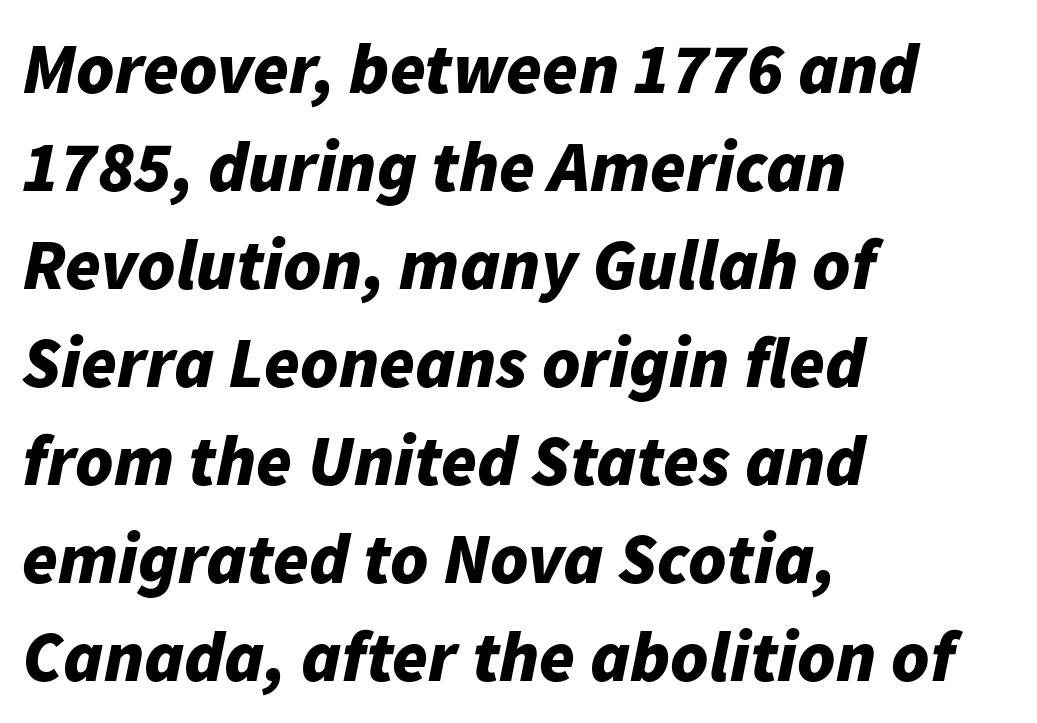
The rag falls on the right side of this text block. Would a proofreader flag this as italicized? Yes. Leading: standard. Proportional: the letters do not fall into vertical columns. Heft: maximum for text — a bold.
